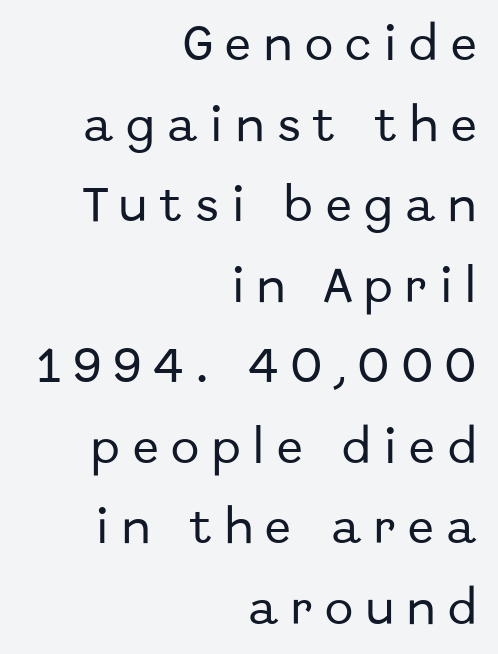
{"serif": "no", "italic": "no", "width": "normal", "stroke_contrast": "low", "x_height": "medium", "monospaced": "no", "underline": "no", "align": "right", "line_spacing": "loose", "line_spacing_ratio": 2.12, "letter_spacing": "wide", "letter_spacing_em": 0.34, "glyph_px": 38}
